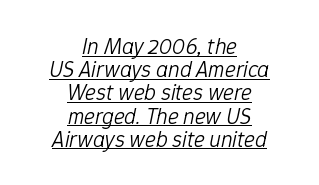
Notice how the stems are inclined rather than vertical — that's the hallmark of italics. Baseline-to-baseline distance is barely more than the letter height. A student would call this center alignment; a typographer would say set centered. Caption: face not bold, strokes unweighted. The letterforms sit shoulder to shoulder at normal distance.
